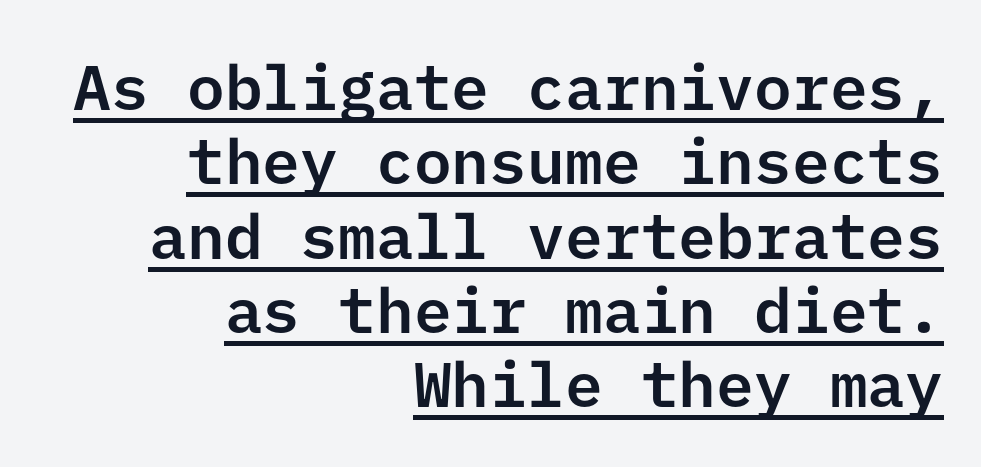
Q: Is the text italic (slanted)? A: No, it is upright.
Q: Is the typeface a serif or a sans-serif typeface? A: Sans-serif.
Q: Is the text underlined? A: Yes.
Q: How is the paragraph aligned? A: Right-aligned.
Q: Is the spacing between letters normal or unusually wide? A: Normal.
Q: Width (condensed, normal, or wide)? A: Normal.
Q: Stroke contrast? A: Low.
Q: x-height? A: Medium.
